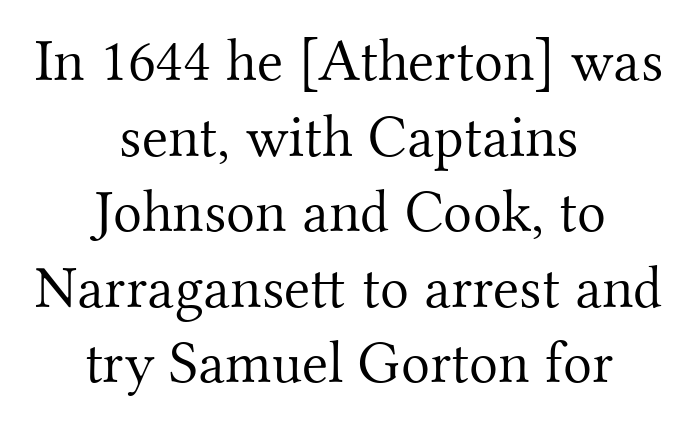
Stems here are at most as thick as an everyday book face. Yep, those are serifs on the letters. Think of a printed novel: that variable character pitch is what you see here. A student would call this center alignment; a typographer would say set centered. Glance below the letters and you will spot only blank space.
